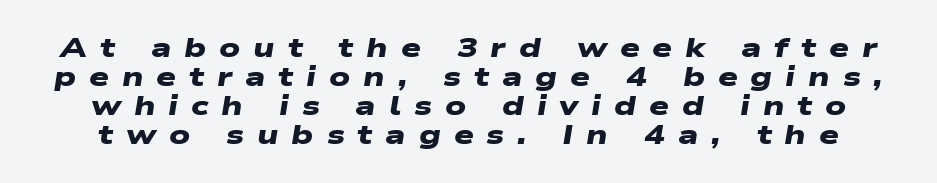
Serifs: no, the terminals of the letterforms are clean. If you measured baseline to baseline, you'd find a short distance. The type is letterspaced generously, with wide tracking. The words here are not underlined. The typesetting leans heavy: a genuine bold.
